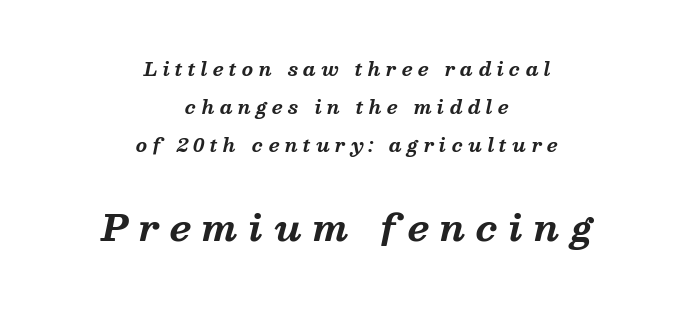
Q: Is the text bold? A: Yes.
Q: Is the text italic (slanted)? A: Yes, it leans right by about 13 degrees.
Q: Is the typeface a serif or a sans-serif typeface? A: Serif.
Q: Is the text underlined? A: No.
Q: How is the paragraph aligned? A: Centered.
Q: Is the spacing between letters normal or unusually wide? A: Unusually wide.
Q: Is the spacing between lines tight, normal or loose? A: Loose.
Q: Which block of text is set in a larger size, the first (top) or the second (bottom)? A: The second (bottom) one.
Q: Width (condensed, normal, or wide)? A: Normal.
Q: Stroke contrast? A: Medium.
Q: x-height? A: Medium.
Q: Monospaced? A: No.
